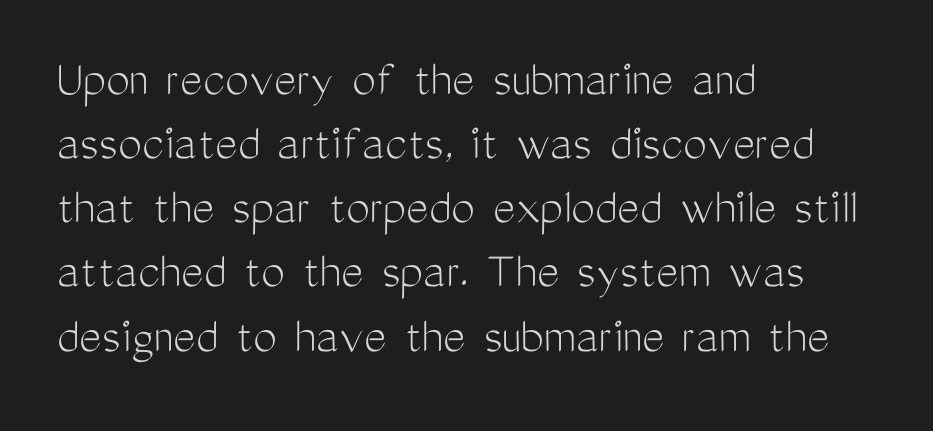
The passage shown is not underscored anywhere. This sample is left-justified, so line endings fall wherever the words run out. Nope, not italic — everything's standing straight. The glyphs in this specimen are sans serif. Nothing heavy about these letters — not bold at all.
